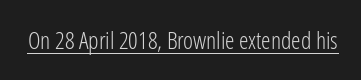
Underlined type. When letters stand straight like this, we call the style roman or upright. The line texture is even and compact thanks to regular tracking. The strokes carry an ordinary text weight at most.
